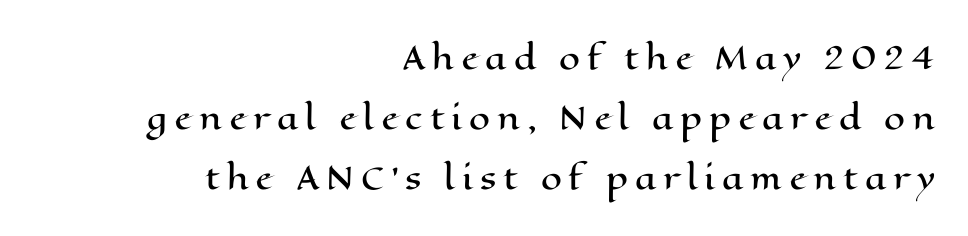
The image shows 30 px wide type, upright; set right-aligned, loose line spacing (2.0x), unusually wide letter spacing (+0.23 em), not underlined; high stroke contrast and a medium x-height.
